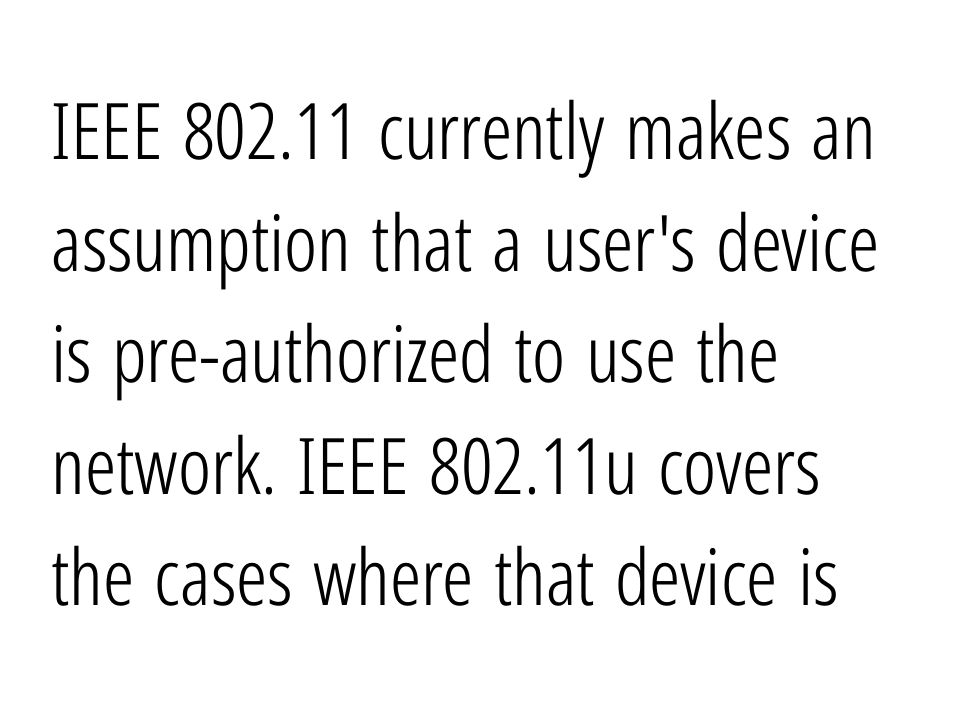
Caption: face not bold, strokes unweighted. The zone under the glyphs is completely vacant. Notice how descenders clear the ascenders below comfortably — that's standard leading. The compositor pushed each line to the left boundary. Every character sits straight up, as roman type does.
